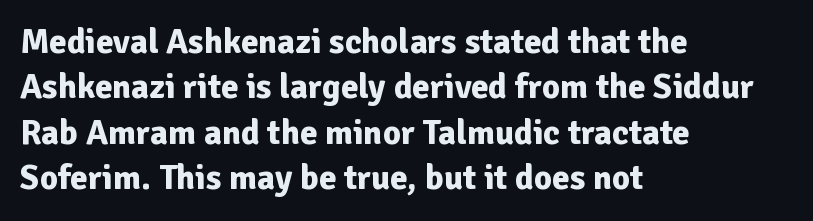
Bare-footed words on every line. The designer left line spacing at the default. Each word holds together tightly as a unit, with standard inter-letter gaps. Is there any slant? The stems are plumb. Here the designer chose a conventional face with non-uniform glyph widths.
